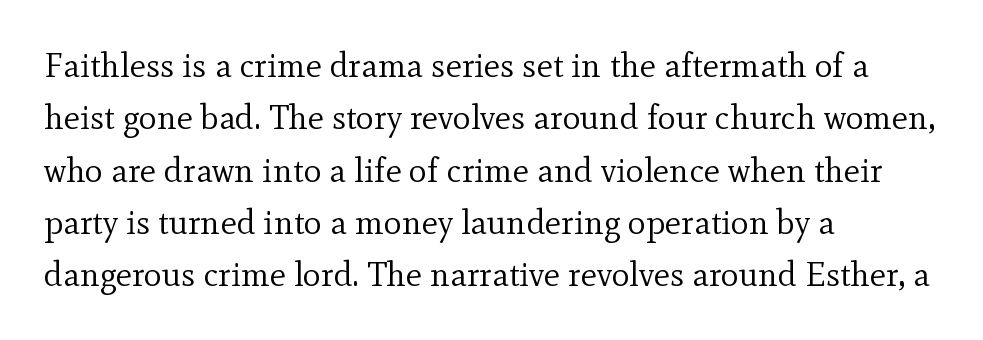
Horizontal bands of white between lines are of average thickness. Underline: absent. Alignment: flush left. Do the characters align in a grid? No, the font is proportional. The weight would be labelled regular, book, light, or lighter still. Default kerning and tracking; the words read as compact shapes.
